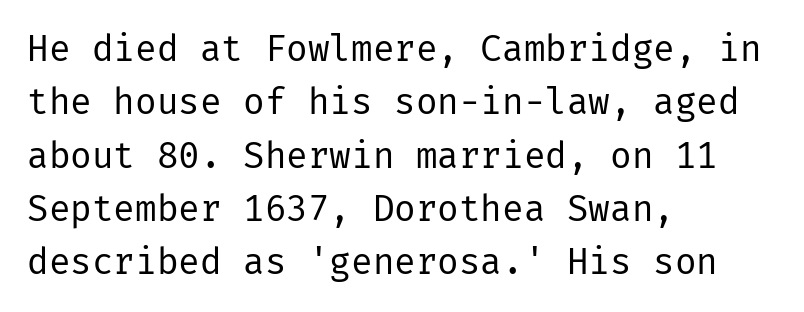
Q: Is the text bold? A: No.
Q: Is the text italic (slanted)? A: No, it is upright.
Q: Is the typeface a serif or a sans-serif typeface? A: Sans-serif.
Q: Is the text underlined? A: No.
Q: How is the paragraph aligned? A: Left-aligned.
Q: Is the spacing between letters normal or unusually wide? A: Normal.
Q: Is the spacing between lines tight, normal or loose? A: Normal.
Q: Width (condensed, normal, or wide)? A: Normal.
Q: Stroke contrast? A: Low.
Q: x-height? A: Medium.
